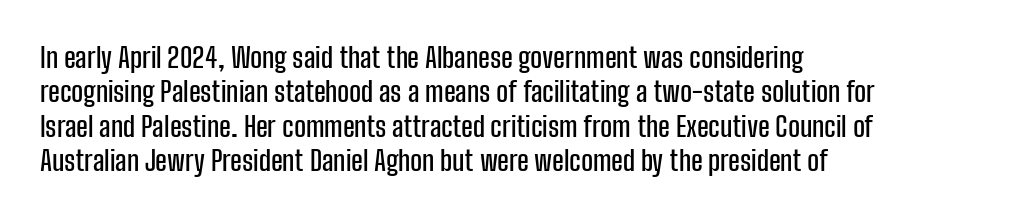
In terms of letterform style, serifs are entirely absent. These lines keep a tight, regular rhythm from letter to letter. Do the characters align in a grid? No, the font is proportional. Plain, unruled lines of type.
